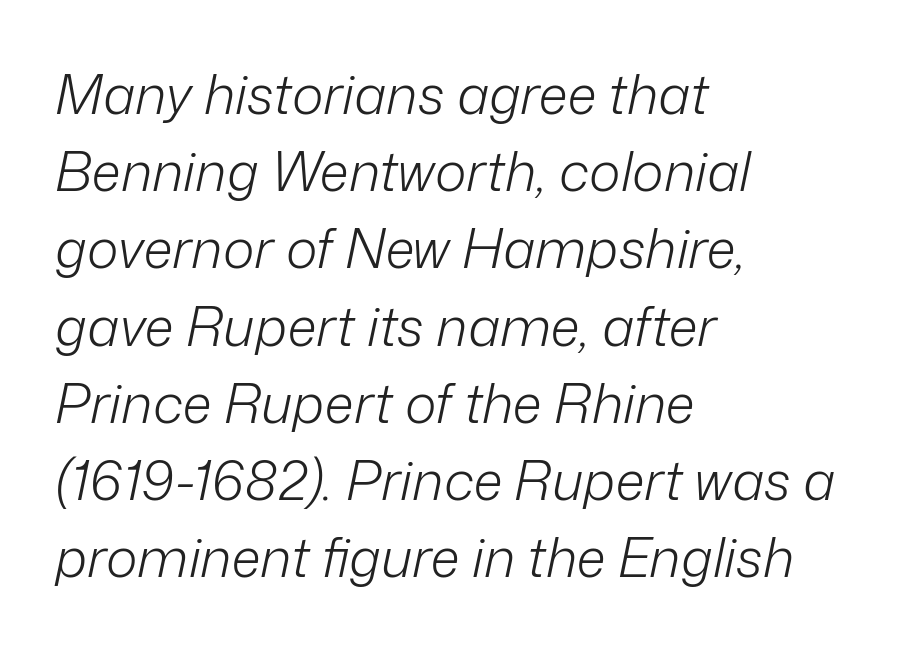
The image shows 54 px light type, italic (leaning right); set left-aligned, normal line spacing (1.43x), normal letter spacing, not underlined; low stroke contrast and a medium x-height.
